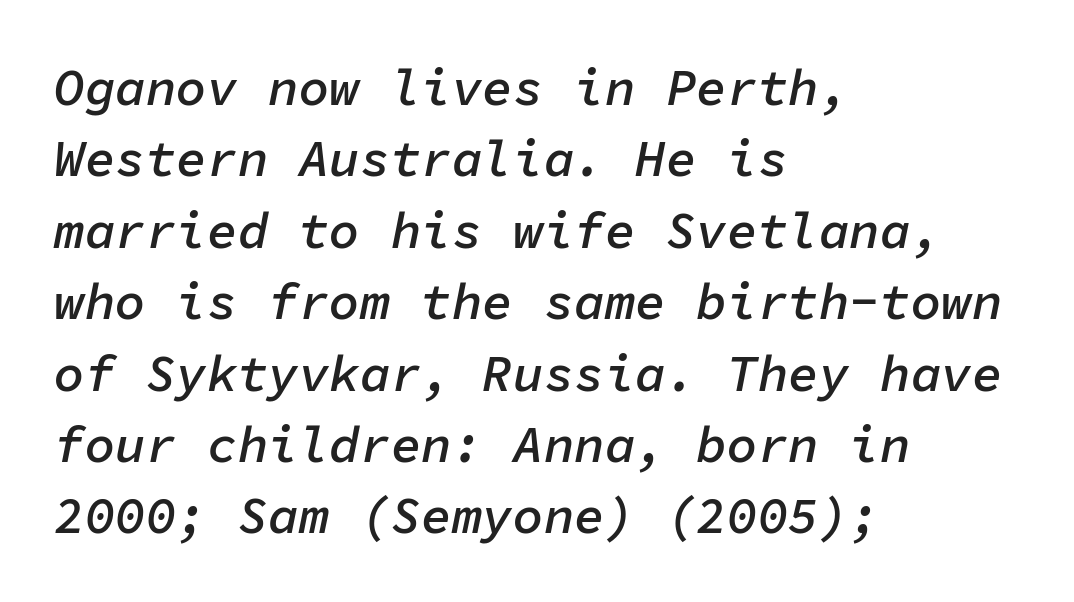
{"italic": "yes", "lean": "right", "slant_degrees": 11, "bold": "semi", "weight": "semibold", "width": "normal", "stroke_contrast": "low", "x_height": "medium", "monospaced": "yes", "underline": "no", "align": "left", "line_spacing": "normal", "line_spacing_ratio": 1.4, "letter_spacing": "normal", "letter_spacing_em": 0.0, "glyph_px": 51}
